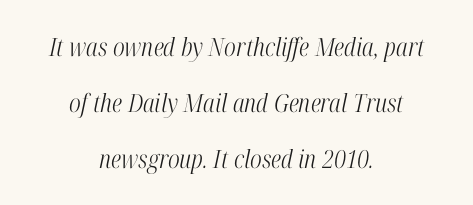
Inter-character spacing is left at the font's built-in metrics. The lines are spread far apart with generous leading. When letters slant like this, we call the style italic. Is the type heavy? It reads as light-to-regular instead. Compared with a flush-left layout, this one balances lines on the center instead.
